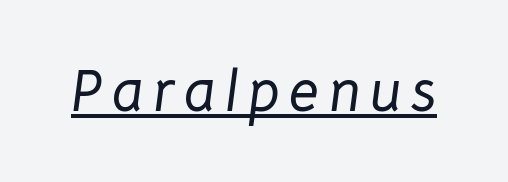
Q: Is the text italic (slanted)? A: Yes, it leans right by about 8 degrees.
Q: Is the text underlined? A: Yes.
Q: Width (condensed, normal, or wide)? A: Normal.
Q: Stroke contrast? A: Low.
Q: x-height? A: Medium.
Q: Monospaced? A: No.
